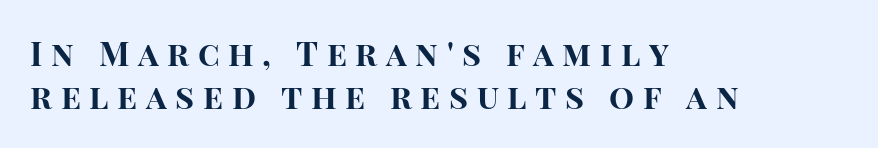
The image shows 33 px bold sans-serif type, upright; set left-aligned, normal line spacing (1.29x), unusually wide letter spacing (+0.26 em), not underlined; high stroke contrast and a large x-height.
